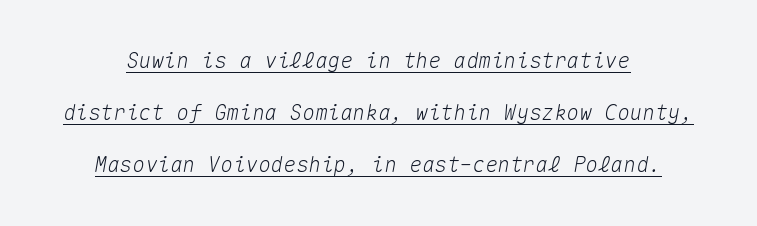
{"italic": "yes", "lean": "right", "slant_degrees": 10, "underline": "yes", "line_spacing": "loose", "line_spacing_ratio": 2.48, "letter_spacing": "normal", "letter_spacing_em": 0.0, "glyph_px": 21}
